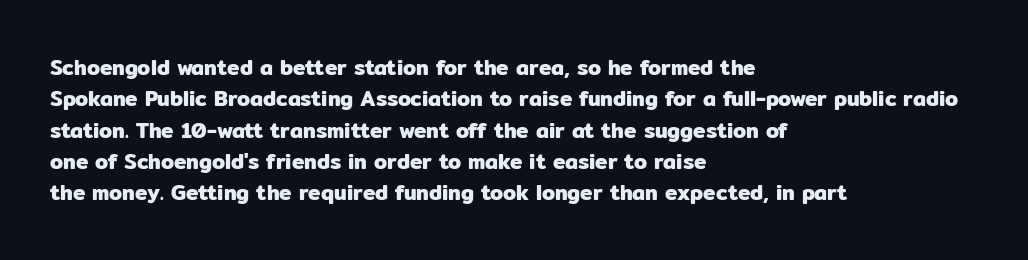
The compositor pushed each line to the left boundary. The designer left line spacing at the default. The rendering keeps characters at their native spacing. No italicization has been applied; the sample stays upright. Clear beneath every line of the passage.
